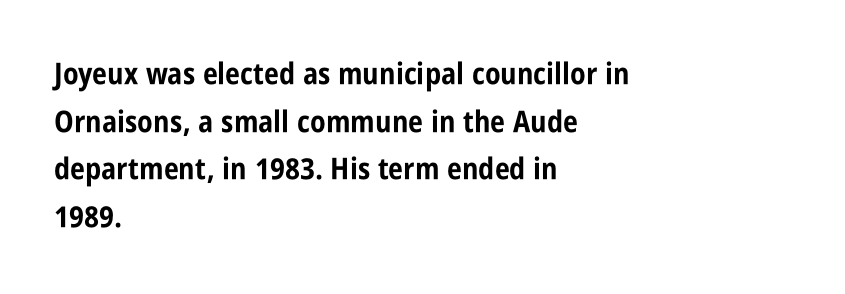
{"serif": "no", "italic": "no", "bold": "yes", "weight": "bold", "width": "condensed", "stroke_contrast": "low", "x_height": "large", "monospaced": "no", "underline": "no", "align": "left", "line_spacing": "normal", "line_spacing_ratio": 1.59, "letter_spacing": "normal", "letter_spacing_em": 0.0, "glyph_px": 30}
